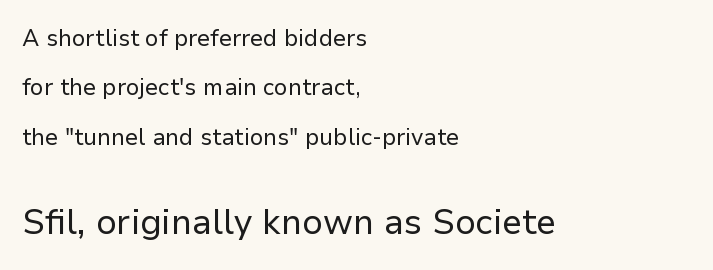
The letterforms sit at book weight or below. The lettering stays uniformly vertical, giving the passage a roman look. Line starts are locked; line ends wander. This sample uses plain, unmodified letter spacing. Font category for this specimen: sans-serif.
